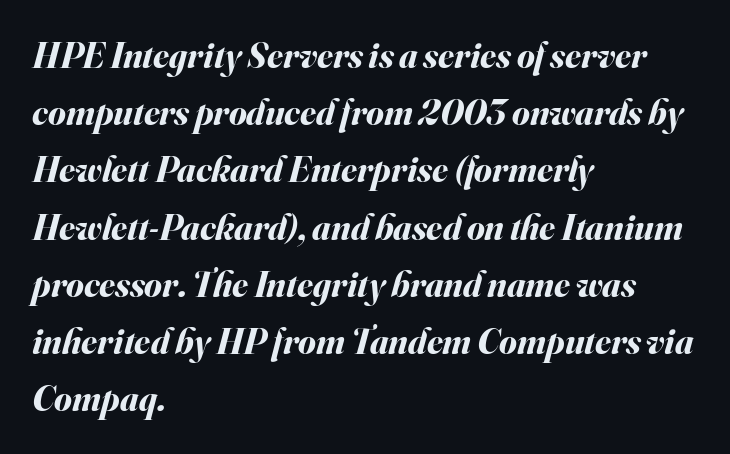
Q: Is the text bold? A: Yes.
Q: Is the text italic (slanted)? A: Yes, it leans right by about 16 degrees.
Q: Is the text underlined? A: No.
Q: How is the paragraph aligned? A: Left-aligned.
Q: Is the spacing between letters normal or unusually wide? A: Normal.
Q: Is the spacing between lines tight, normal or loose? A: Normal.
Q: Width (condensed, normal, or wide)? A: Normal.
Q: Stroke contrast? A: Medium.
Q: x-height? A: Small.
Q: Monospaced? A: No.
